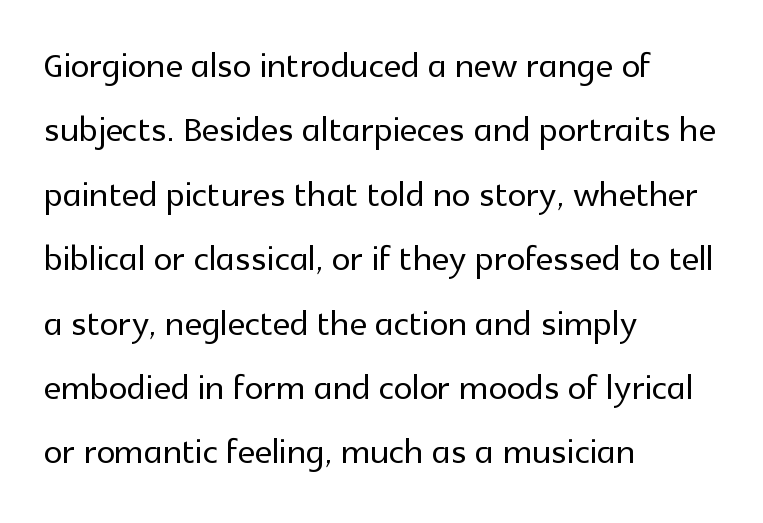
Glance below the letters and you will spot only blank space. In terms of leading, this rendering sits right in the middle. The typography opts for an upright posture over an oblique one. Default kerning and tracking; the words read as compact shapes. Compared with a centered layout, this one pins lines to the left instead. The letters advance in unequal steps, a hallmark of proportional type.
